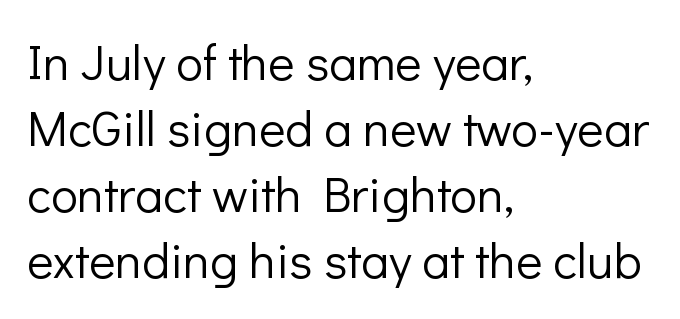
Q: Is the text bold? A: No.
Q: Is the text italic (slanted)? A: No, it is upright.
Q: Is the typeface a serif or a sans-serif typeface? A: Sans-serif.
Q: Is the text underlined? A: No.
Q: How is the paragraph aligned? A: Left-aligned.
Q: Is the spacing between letters normal or unusually wide? A: Normal.
Q: Is the spacing between lines tight, normal or loose? A: Normal.
Q: Width (condensed, normal, or wide)? A: Normal.
Q: Stroke contrast? A: Low.
Q: x-height? A: Medium.
Q: Monospaced? A: No.
